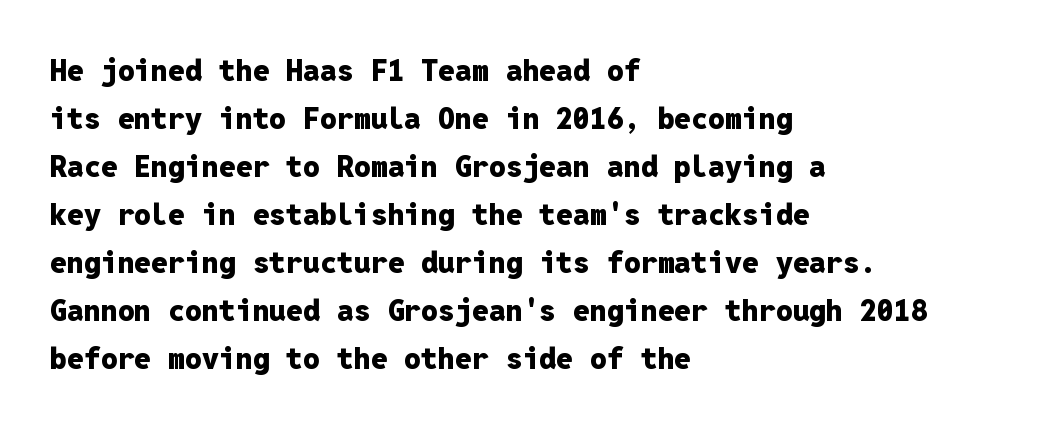
Q: Is the text bold? A: Yes.
Q: Is the text italic (slanted)? A: No, it is upright.
Q: Is the typeface a serif or a sans-serif typeface? A: Sans-serif.
Q: Is the text underlined? A: No.
Q: How is the paragraph aligned? A: Left-aligned.
Q: Is the spacing between letters normal or unusually wide? A: Normal.
Q: Is the spacing between lines tight, normal or loose? A: Normal.
Q: Width (condensed, normal, or wide)? A: Normal.
Q: Stroke contrast? A: Low.
Q: x-height? A: Medium.
Q: Monospaced? A: Yes.
